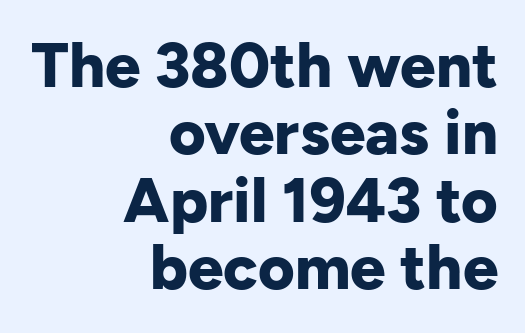
The image shows 63 px bold sans-serif type, upright; set right-aligned, tight line spacing (1.07x), normal letter spacing, not underlined; low stroke contrast and a medium x-height.
